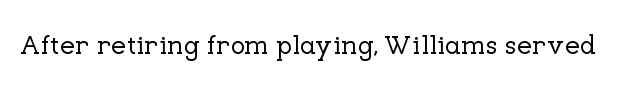
The image shows 27 px text type, upright; set normal letter spacing, not underlined.
